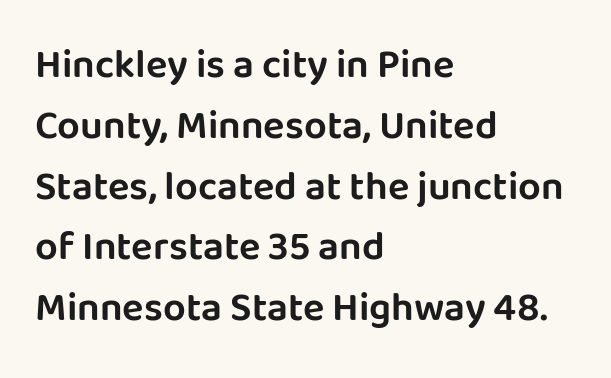
Q: Is the text italic (slanted)? A: No, it is upright.
Q: Is the typeface a serif or a sans-serif typeface? A: Sans-serif.
Q: Is the text underlined? A: No.
Q: How is the paragraph aligned? A: Left-aligned.
Q: Is the spacing between letters normal or unusually wide? A: Normal.
Q: Is the spacing between lines tight, normal or loose? A: Normal.
Q: Width (condensed, normal, or wide)? A: Normal.
Q: Stroke contrast? A: Low.
Q: x-height? A: Large.
Q: Monospaced? A: No.
